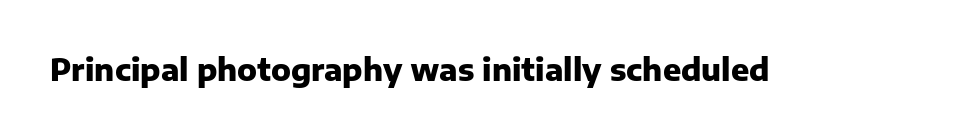
Q: Is the text bold? A: Yes.
Q: Is the text italic (slanted)? A: No, it is upright.
Q: Is the typeface a serif or a sans-serif typeface? A: Sans-serif.
Q: Is the text underlined? A: No.
Q: Is the spacing between letters normal or unusually wide? A: Normal.
Q: Width (condensed, normal, or wide)? A: Normal.
Q: Stroke contrast? A: Low.
Q: x-height? A: Medium.
Q: Monospaced? A: No.
